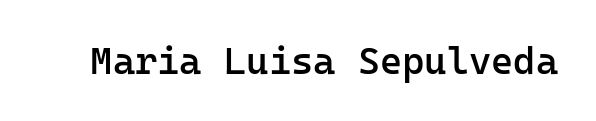
{"serif": "no", "italic": "no", "bold": "semi", "weight": "semibold", "width": "normal", "stroke_contrast": "low", "x_height": "medium", "monospaced": "yes", "underline": "no", "letter_spacing": "normal", "letter_spacing_em": 0.0, "glyph_px": 38}
